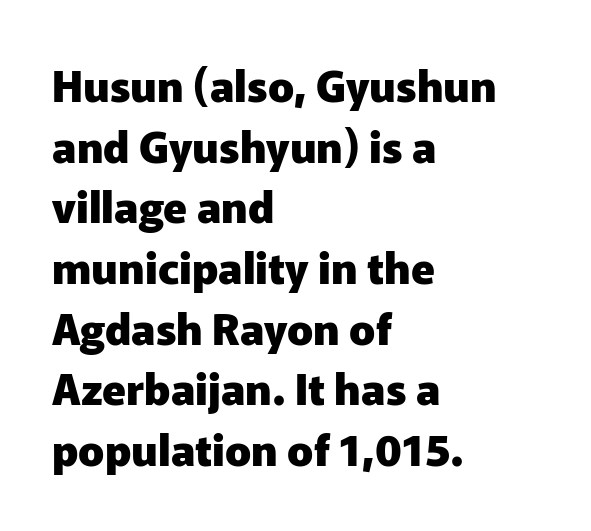
{"serif": "no", "italic": "no", "bold": "yes", "weight": "heavy", "width": "normal", "stroke_contrast": "low", "x_height": "medium", "monospaced": "no", "underline": "no", "align": "left", "line_spacing": "normal", "line_spacing_ratio": 1.41, "letter_spacing": "normal", "letter_spacing_em": 0.0, "glyph_px": 43}
